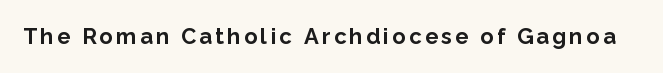
{"italic": "no", "bold": "yes", "underline": "no", "glyph_px": 22}
